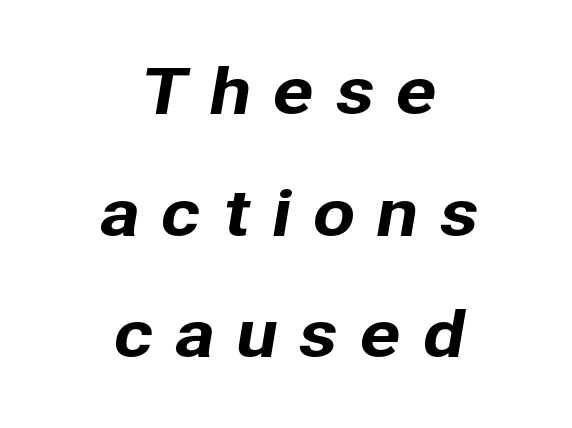
Q: Is the typeface a serif or a sans-serif typeface? A: Sans-serif.
Q: Is the text underlined? A: No.
Q: How is the paragraph aligned? A: Centered.
Q: Is the spacing between letters normal or unusually wide? A: Unusually wide.
Q: Is the spacing between lines tight, normal or loose? A: Loose.
Q: Width (condensed, normal, or wide)? A: Normal.
Q: Stroke contrast? A: Low.
Q: x-height? A: Medium.
Q: Monospaced? A: No.
